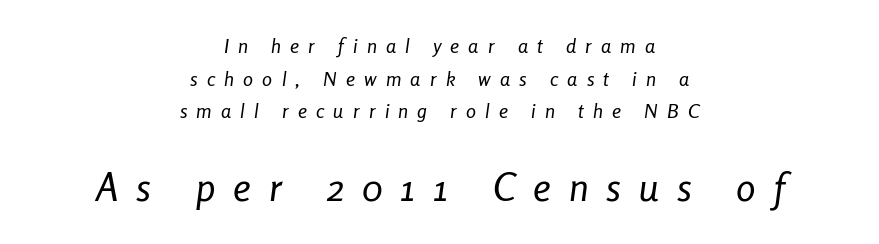
{"italic": "yes", "lean": "right", "slant_degrees": 8, "bold": "no", "weight": "regular", "width": "condensed", "stroke_contrast": "low", "x_height": "medium", "monospaced": "no", "underline": "no", "align": "center", "line_spacing": "normal", "line_spacing_ratio": 1.63, "letter_spacing": "wide", "letter_spacing_em": 0.46, "larger_block": "second", "size_ratio": 1.95, "glyph_px": 39}
